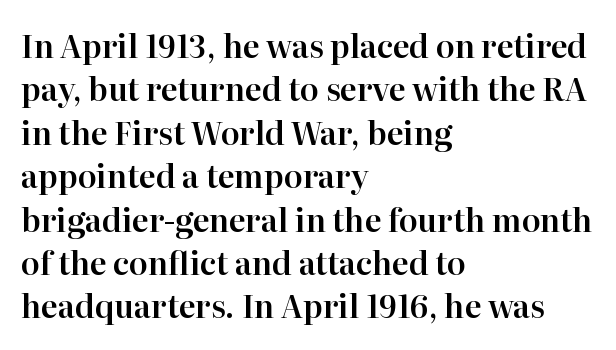
In terms of leading, this rendering sits right in the middle. The rendering uses natural spacing where letterforms have individual widths. Default kerning and tracking; the words read as compact shapes. Font category for this specimen: serif. This rendering uses left alignment, leaving the right contour irregular. Designer's note — italics off, roman on.
